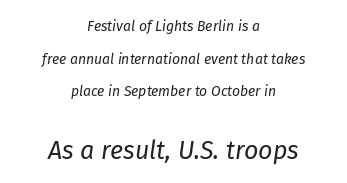
The rendering enlarges the type as you move from the upper chunk to the lower. An italicized treatment has been applied to the whole sample. Just letters on the line, the space beneath them empty. You could fit nearly another row in the gap between these rows.
